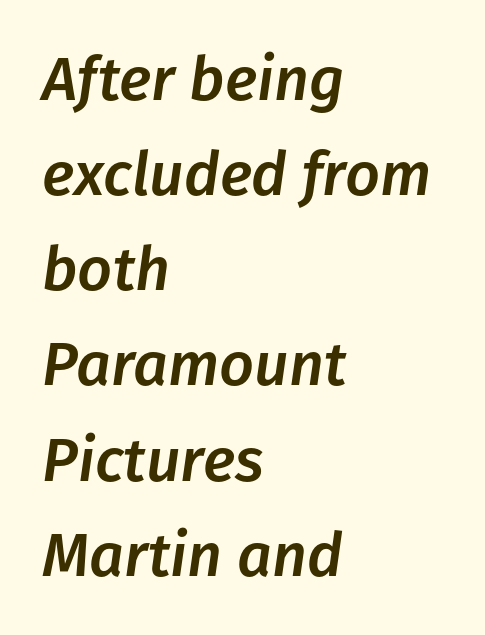
{"italic": "yes", "lean": "right", "slant_degrees": 8, "width": "normal", "stroke_contrast": "low", "x_height": "medium", "monospaced": "no", "underline": "no", "align": "left", "line_spacing": "normal", "line_spacing_ratio": 1.56, "letter_spacing": "normal", "letter_spacing_em": 0.0, "glyph_px": 61}
